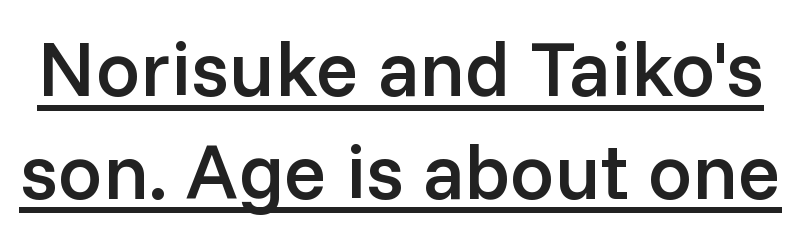
Q: Is the text bold? A: Semi-bold.
Q: Is the text italic (slanted)? A: No, it is upright.
Q: Is the typeface a serif or a sans-serif typeface? A: Sans-serif.
Q: Is the text underlined? A: Yes.
Q: Is the spacing between letters normal or unusually wide? A: Normal.
Q: Is the spacing between lines tight, normal or loose? A: Normal.
Q: Width (condensed, normal, or wide)? A: Normal.
Q: Stroke contrast? A: Low.
Q: x-height? A: Medium.
Q: Monospaced? A: No.
